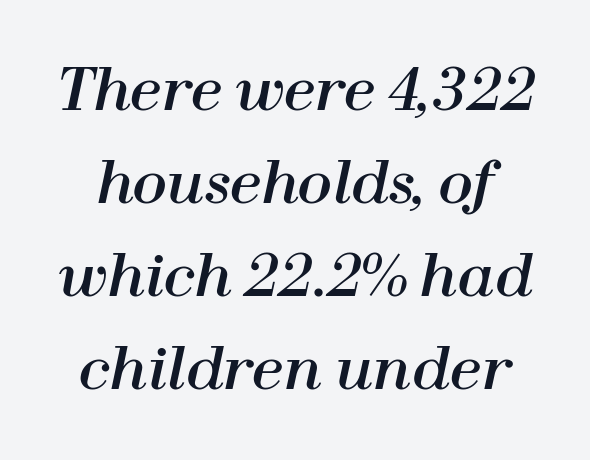
Q: Is the text italic (slanted)? A: Yes, it leans right by about 12 degrees.
Q: Is the text underlined? A: No.
Q: Is the spacing between letters normal or unusually wide? A: Normal.
Q: Is the spacing between lines tight, normal or loose? A: Normal.
Q: Width (condensed, normal, or wide)? A: Normal.
Q: Stroke contrast? A: High.
Q: x-height? A: Medium.
Q: Monospaced? A: No.
